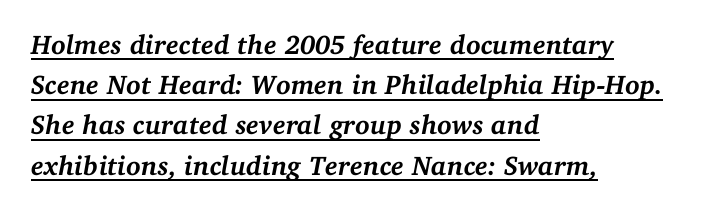
The image shows 27 px bold type, italic (leaning right); set left-aligned, normal line spacing (1.49x), normal letter spacing, underlined.
